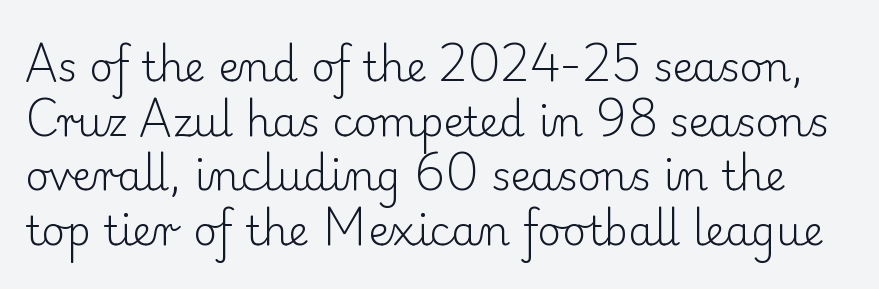
Q: Is the text bold? A: No.
Q: Is the text italic (slanted)? A: No, it is upright.
Q: Is the text underlined? A: No.
Q: Is the spacing between letters normal or unusually wide? A: Normal.
Q: Is the spacing between lines tight, normal or loose? A: Normal.
Q: Width (condensed, normal, or wide)? A: Normal.
Q: Stroke contrast? A: Low.
Q: x-height? A: Small.
Q: Monospaced? A: No.
